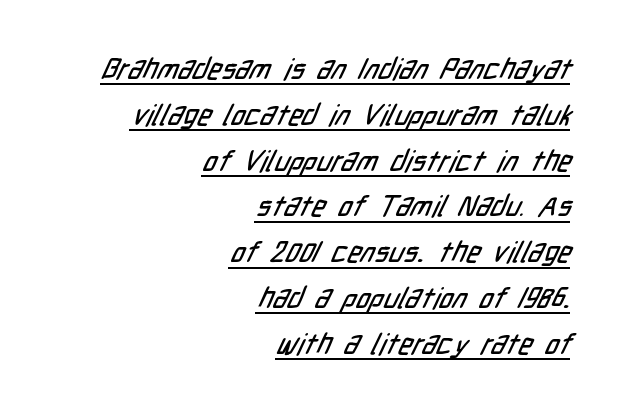
Examine the stroke ends and you'll find no serifs. A typesetter would call this proportional, since set widths differ per character. A student would call this right alignment; a typographer would say flush right, rag left. The words here are underlined.
